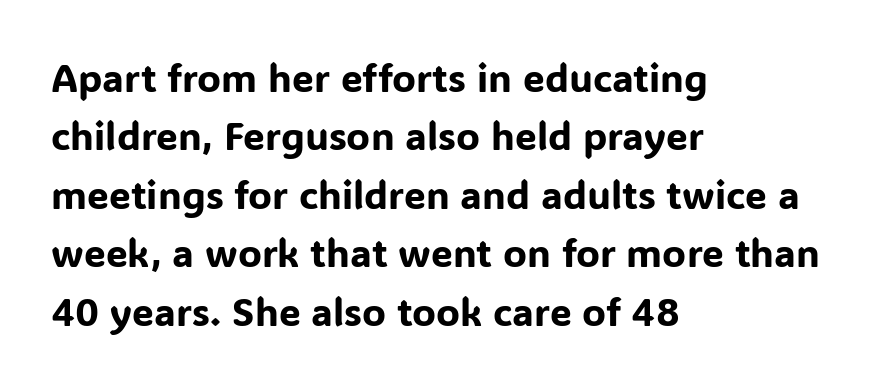
The image shows 39 px sans-serif type, upright; set left-aligned, normal line spacing (1.5x), normal letter spacing, not underlined; low stroke contrast and a medium x-height.
